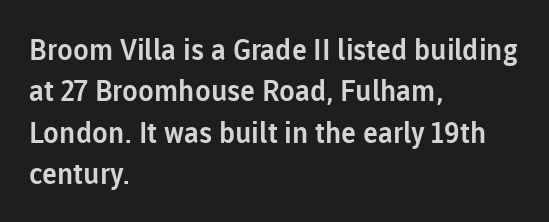
A student would call this left alignment; a typographer would say flush left, rag right. Are there feet on the stems? There aren't — it's a sans. This sample uses plain, unmodified letter spacing. Notice how descenders clear the ascenders below comfortably — that's standard leading. Spacing verdict: proportional, widths tailored to each character.
